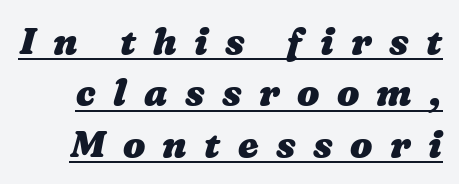
The image shows 37 px heavy, wide type; set normal line spacing (1.39x), unusually wide letter spacing (+0.47 em), underlined; medium stroke contrast and a medium x-height.
